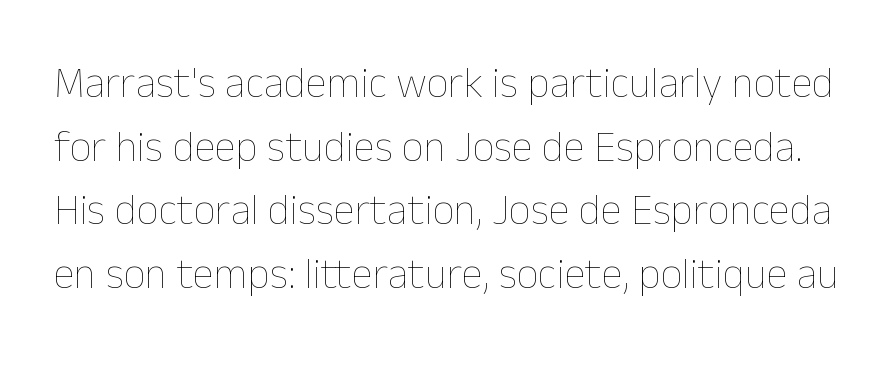
Q: Is the text bold? A: No.
Q: Is the text italic (slanted)? A: No, it is upright.
Q: Is the text underlined? A: No.
Q: Is the spacing between letters normal or unusually wide? A: Normal.
Q: Is the spacing between lines tight, normal or loose? A: Normal.
Q: Width (condensed, normal, or wide)? A: Normal.
Q: Stroke contrast? A: Low.
Q: x-height? A: Medium.
Q: Monospaced? A: No.
